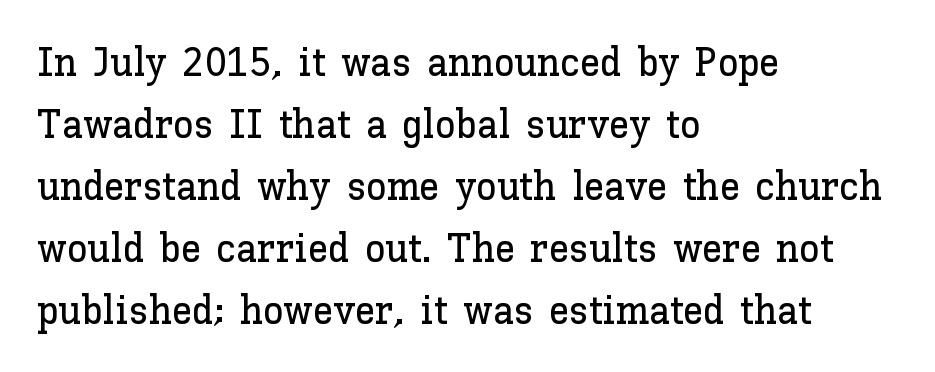
{"italic": "no", "width": "normal", "stroke_contrast": "low", "x_height": "medium", "monospaced": "no", "underline": "no", "align": "left", "line_spacing": "normal", "line_spacing_ratio": 1.51, "letter_spacing": "normal", "letter_spacing_em": 0.0, "glyph_px": 41}
